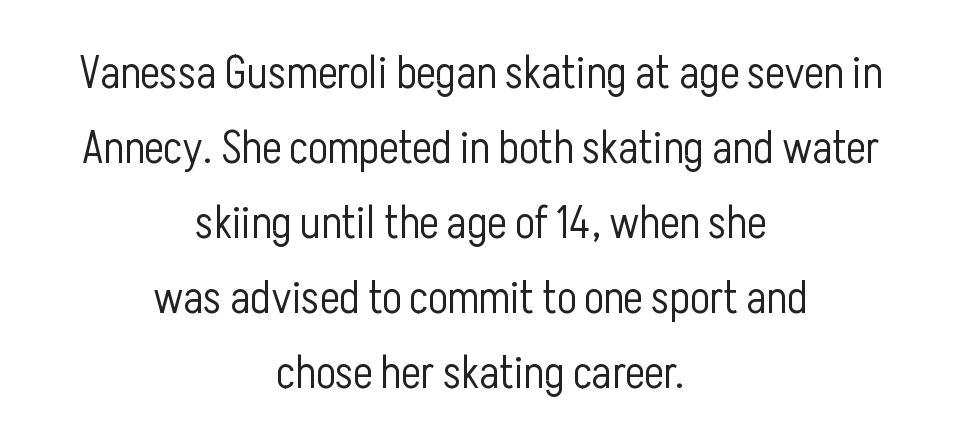
{"serif": "no", "italic": "no", "bold": "no", "weight": "light", "width": "condensed", "stroke_contrast": "low", "x_height": "medium", "monospaced": "no", "underline": "no", "align": "center", "line_spacing": "normal", "line_spacing_ratio": 1.63, "letter_spacing": "normal", "letter_spacing_em": 0.0, "glyph_px": 46}
